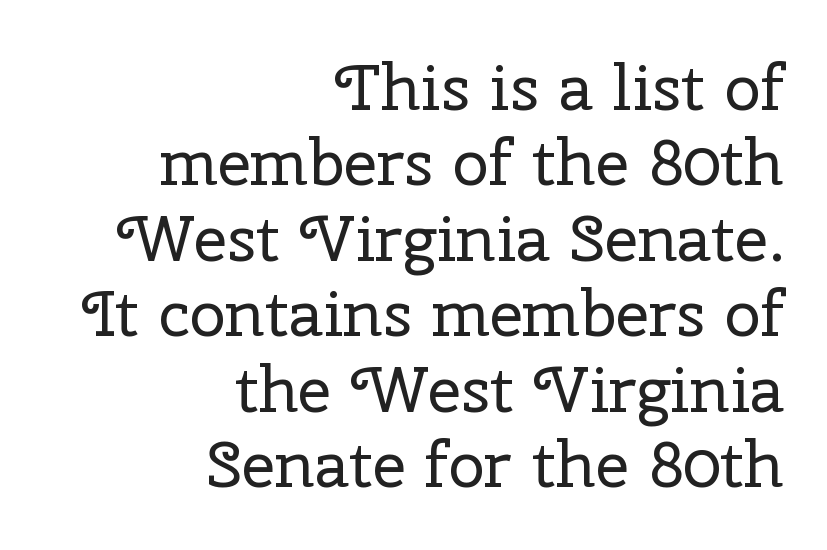
{"serif": "yes", "italic": "no", "bold": "no", "weight": "regular", "width": "normal", "stroke_contrast": "low", "x_height": "medium", "monospaced": "no", "underline": "no", "align": "right", "line_spacing_ratio": 1.16, "letter_spacing": "normal", "letter_spacing_em": 0.0, "glyph_px": 65}
